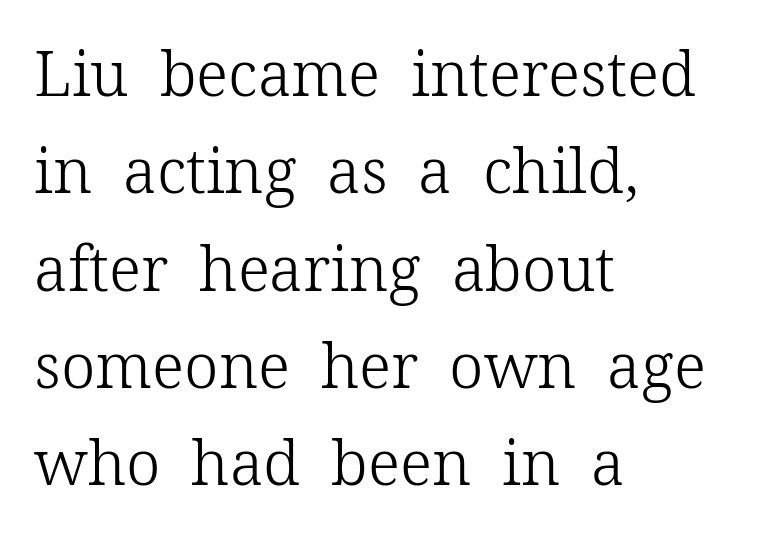
The type is set solid horizontally, with unmodified tracking. Proportional: the letters do not fall into vertical columns. Line beginnings align vertically; line endings do not. Tall strokes in this sample are plumb rather than angled. What kind of face is this? One with serifs. The typesetting does not lean heavy: it is not bold.
